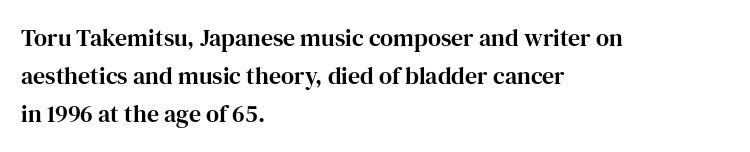
{"italic": "no", "underline": "no", "align": "left", "line_spacing": "normal", "line_spacing_ratio": 1.58, "letter_spacing": "normal", "letter_spacing_em": 0.0, "glyph_px": 24}
